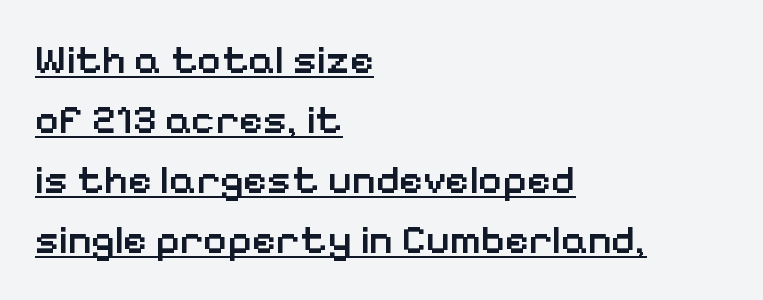
{"serif": "no", "italic": "no", "bold": "semi", "weight": "semibold", "width": "normal", "stroke_contrast": "low", "x_height": "medium", "monospaced": "no", "underline": "yes", "align": "left", "line_spacing": "normal", "line_spacing_ratio": 1.46, "letter_spacing": "normal", "letter_spacing_em": 0.0, "glyph_px": 41}
